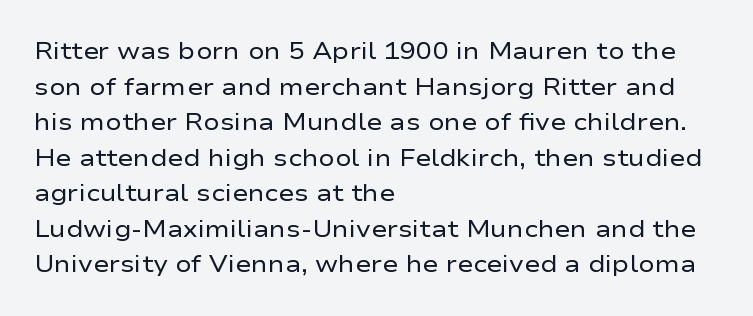
No italicization has been applied; the sample stays upright. Each line starts at the same left margin while the right side varies. Weight: regular or lighter. Compared with typical paragraphs, the rows here are spaced about the same. No extra tracking has been applied to these lines. Any mark beneath the type? The region is blank.
